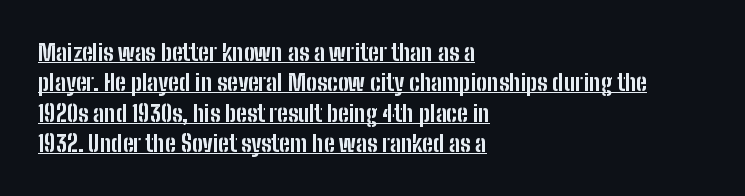
{"italic": "no", "bold": "yes", "underline": "yes", "align": "left", "line_spacing": "normal", "line_spacing_ratio": 1.32, "letter_spacing": "normal", "letter_spacing_em": 0.0, "glyph_px": 23}
